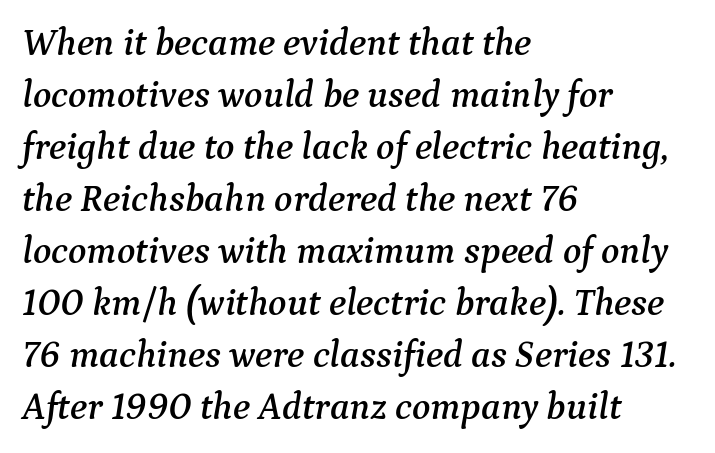
The image shows 38 px serif type, italic (leaning right); set left-aligned, normal line spacing (1.37x), normal letter spacing, not underlined; medium stroke contrast and a medium x-height.
